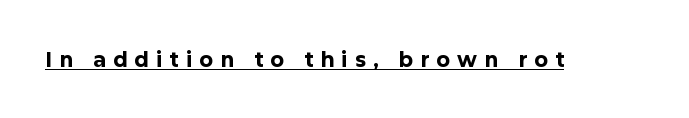
Q: Is the text bold? A: Yes.
Q: Is the text italic (slanted)? A: No, it is upright.
Q: Is the text underlined? A: Yes.
Q: Is the spacing between letters normal or unusually wide? A: Unusually wide.
